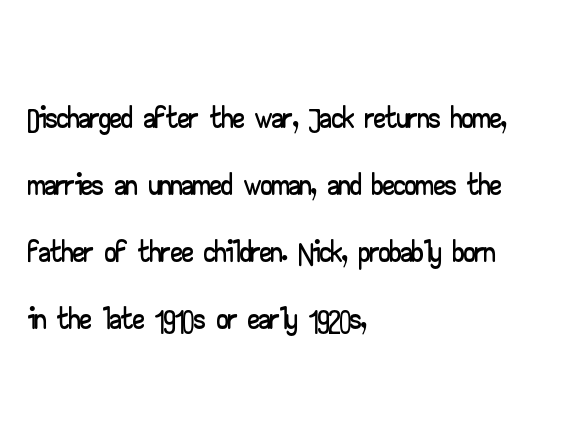
Q: Is the text italic (slanted)? A: No, it is upright.
Q: Is the typeface a serif or a sans-serif typeface? A: Sans-serif.
Q: Is the text underlined? A: No.
Q: How is the paragraph aligned? A: Left-aligned.
Q: Is the spacing between letters normal or unusually wide? A: Normal.
Q: Is the spacing between lines tight, normal or loose? A: Normal.
Q: Width (condensed, normal, or wide)? A: Wide.
Q: Stroke contrast? A: Low.
Q: x-height? A: Small.
Q: Monospaced? A: No.
